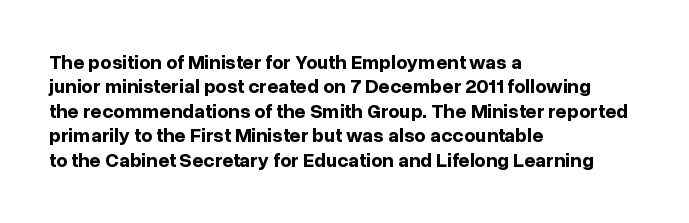
Q: Is the text bold? A: Yes.
Q: Is the text italic (slanted)? A: No, it is upright.
Q: Is the text underlined? A: No.
Q: How is the paragraph aligned? A: Left-aligned.
Q: Is the spacing between letters normal or unusually wide? A: Normal.
